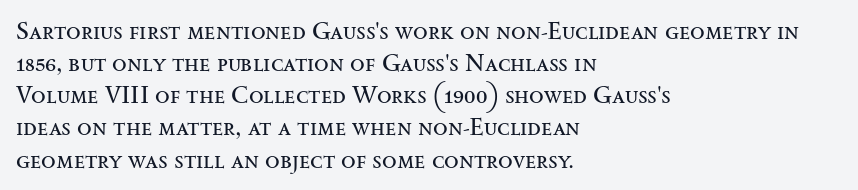
The image shows 24 px text type, upright; set left-aligned, normal line spacing (1.34x), normal letter spacing, not underlined.
